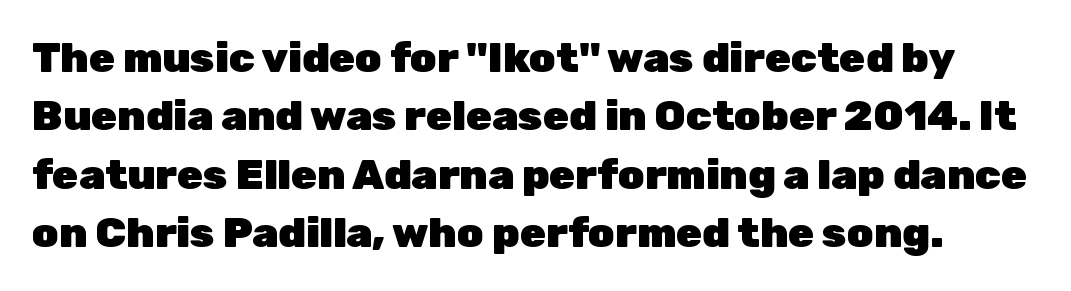
This sample keeps an unexceptional amount of space between lines. Typographically, this falls in the sans-serif category. The typography opts for an upright posture over an oblique one. Do the characters align in a grid? No, the font is proportional. The rendering uses a bold face; every stroke is thick and dark.
